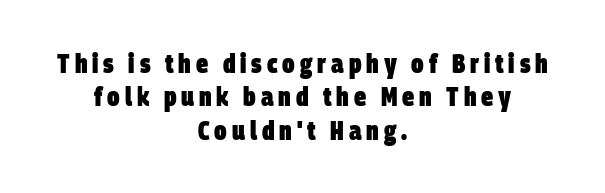
Compared with a flush-left layout, this one balances lines on the center instead. The space beneath each line is pristine and unruled. Does the weight exceed regular? Yes, all the way to bold.
